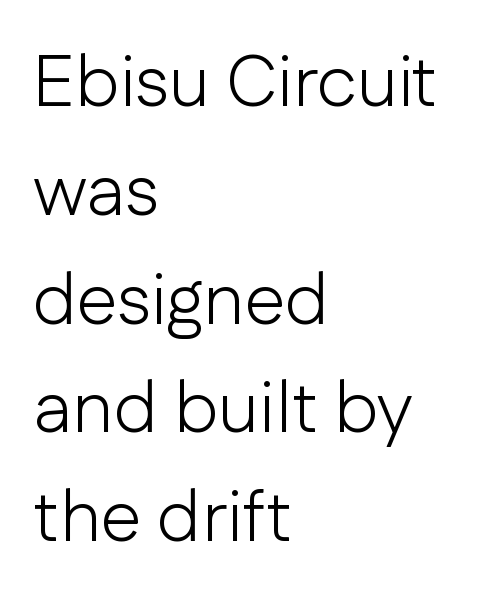
The image shows 73 px light sans-serif type, upright; set left-aligned, normal line spacing (1.49x), normal letter spacing, not underlined; low stroke contrast and a medium x-height.
